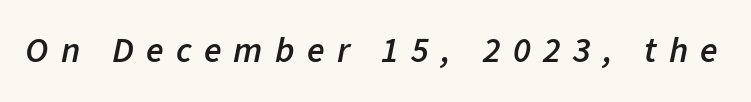
The letters are semibold — heavier than regular but short of a full bold. Proportional: the letters do not fall into vertical columns. The strip under each line holds only bare page. What stands out about the letter spacing? Its width — letters are far apart.
